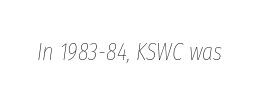
The specimen omits any rule beneath the text block's lines. Is the stroke heavy? The answer is a plain regular-or-lighter. Compared with typical body copy, the letter spacing here is the same. The letters are slanted; this is an italic face.
